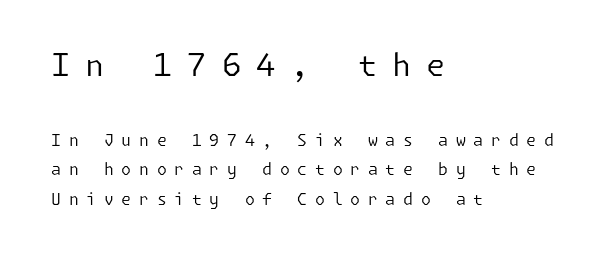
Is there any slant? The stems are plumb. Stroke mass is kept to a normal reading level or below. The type family on display is of the sans-serif kind. This rendering features lettering with no underline. The horizontal fit of the characters is loose and conspicuously gappy.
